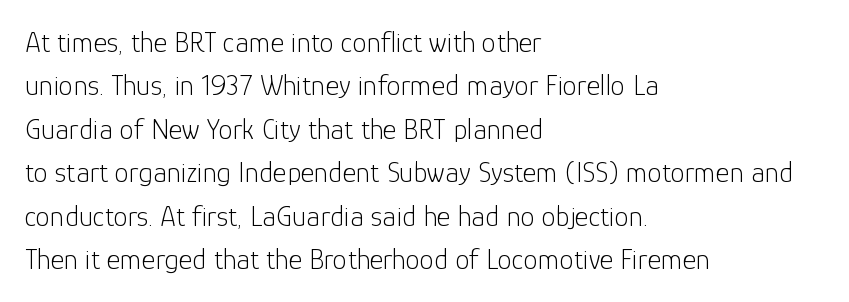
These glyphs show unthickened strokes, regular width or finer. Check where the strokes stop: nothing finishes them off — pure sans. Is this a fixed-width face? No — the glyphs have proportional, varying widths. Horizontally, the lines are justified to the leading edge only. Descenders are the only things crossing below the line.
